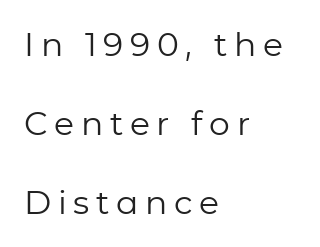
Q: Is the text bold? A: No.
Q: Is the text italic (slanted)? A: No, it is upright.
Q: Is the typeface a serif or a sans-serif typeface? A: Sans-serif.
Q: Is the text underlined? A: No.
Q: How is the paragraph aligned? A: Left-aligned.
Q: Is the spacing between letters normal or unusually wide? A: Unusually wide.
Q: Is the spacing between lines tight, normal or loose? A: Loose.
Q: Width (condensed, normal, or wide)? A: Normal.
Q: Stroke contrast? A: Low.
Q: x-height? A: Medium.
Q: Monospaced? A: No.
